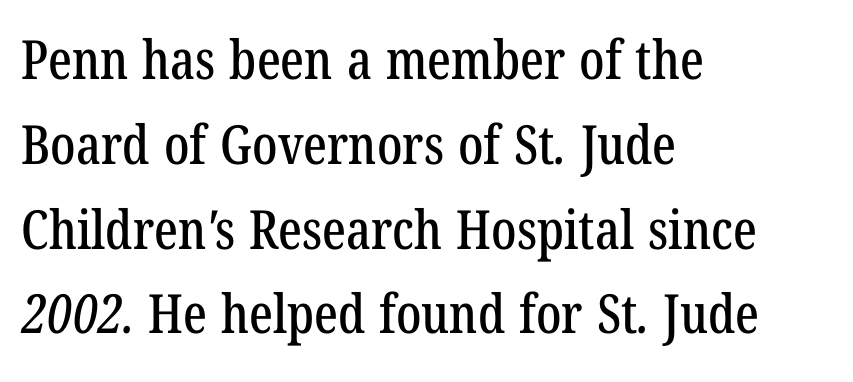
Q: Is the typeface a serif or a sans-serif typeface? A: Serif.
Q: Is the text underlined? A: No.
Q: How is the paragraph aligned? A: Left-aligned.
Q: Is the spacing between letters normal or unusually wide? A: Normal.
Q: Is the spacing between lines tight, normal or loose? A: Normal.
Q: Width (condensed, normal, or wide)? A: Condensed.
Q: Stroke contrast? A: Low.
Q: x-height? A: Medium.
Q: Monospaced? A: No.
